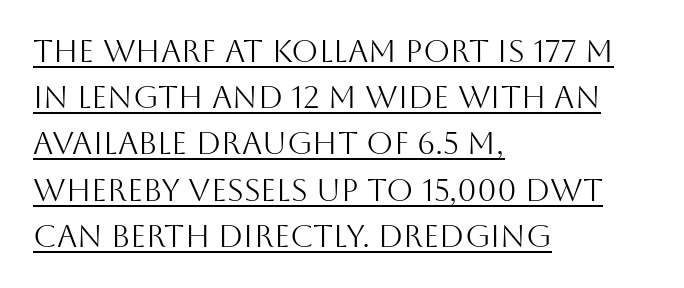
Tall strokes in this sample are plumb rather than angled. Compared with undecorated copy, this sample adds a rule below the words. Does extra space separate the letters? No, they use regular spacing. Note the varied advance widths — an 'i' is clearly narrower than an 'm'.
